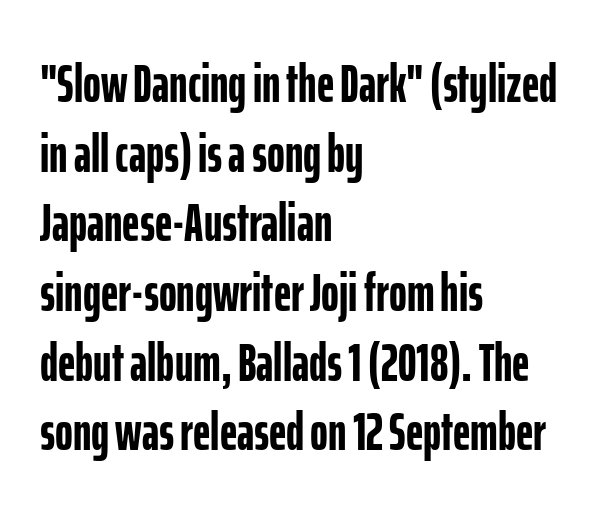
{"serif": "no", "italic": "no", "bold": "yes", "weight": "semibold", "width": "condensed", "stroke_contrast": "low", "x_height": "medium", "monospaced": "no", "underline": "no", "align": "left", "line_spacing": "normal", "line_spacing_ratio": 1.29, "letter_spacing": "normal", "letter_spacing_em": 0.0, "glyph_px": 54}
